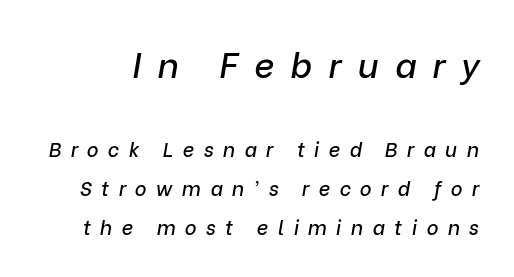
Here the designer chose a conventional face with non-uniform glyph widths. Slanted lettering throughout. Leading is clearly above the norm, producing a sparse column. The words here are not underlined. How are the letters spaced? Widely, with obvious added tracking. Larger block? The one above; the one below is distinctly smaller.
